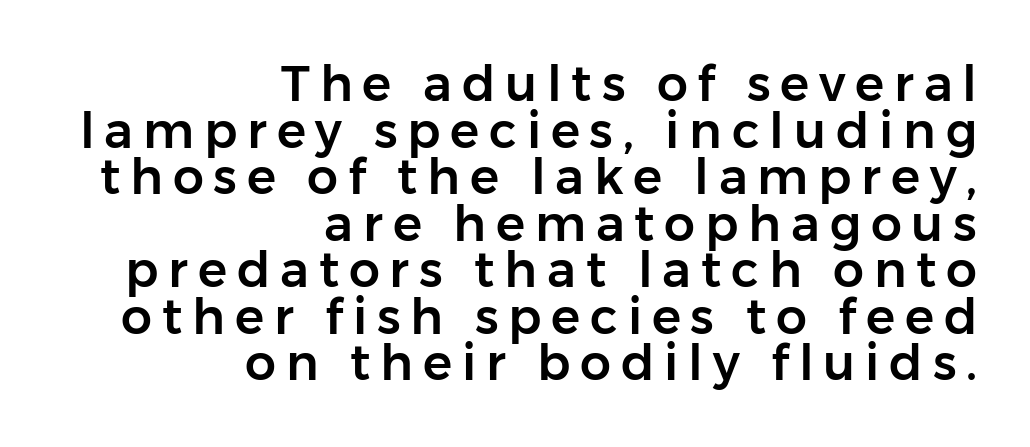
{"serif": "no", "italic": "no", "width": "normal", "stroke_contrast": "low", "x_height": "medium", "monospaced": "no", "underline": "no", "align": "right", "line_spacing": "tight", "line_spacing_ratio": 0.95, "letter_spacing": "wide", "letter_spacing_em": 0.2, "glyph_px": 49}
